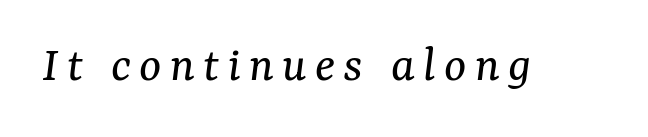
The rendering uses natural spacing where letterforms have individual widths. The text carries the slant typical of an italic or oblique font. You can tell from the footed stems that serif type was used. The weight would be labelled regular, book, light, or lighter still. This rendering features lettering with no underline.
